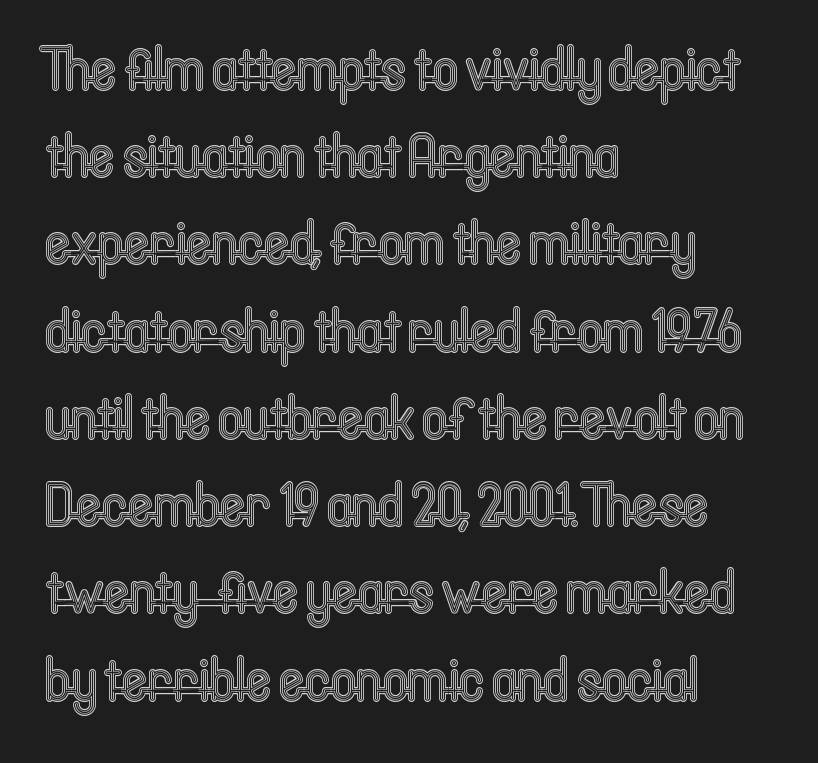
Note the varied advance widths — an 'i' is clearly narrower than an 'm'. Look at the tracking — it's just the regular setting, nothing added. A bare baseline throughout the passage. The block of text has a typical density, with ordinary space between rows. If you drew a ruler down the left edge, every line would touch it. Does the lettering tilt? It doesn't — this is upright.
